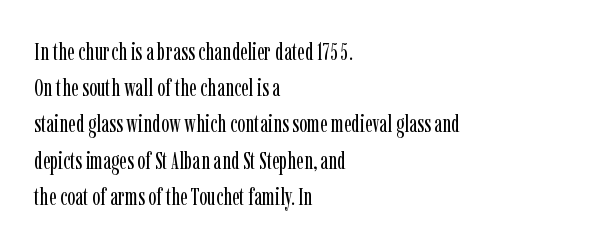
The image shows 24 px text type, upright; set left-aligned, normal line spacing (1.51x), normal letter spacing, not underlined.
